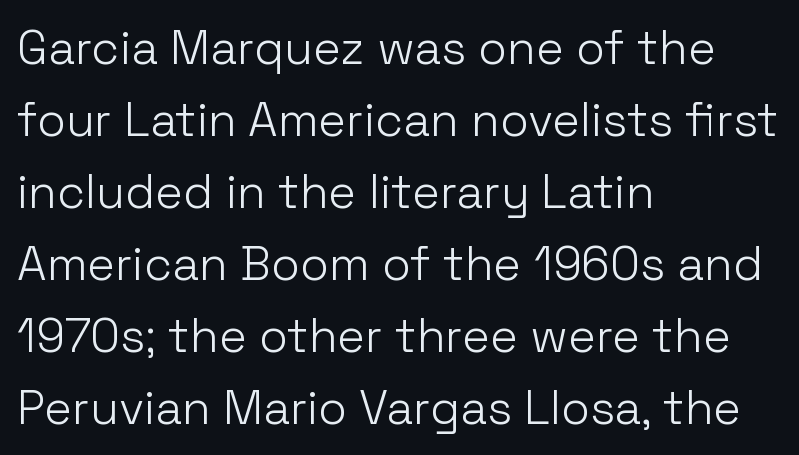
The image shows 47 px light sans-serif type, upright; set left-aligned, normal line spacing (1.53x), normal letter spacing, not underlined; low stroke contrast and a medium x-height.
